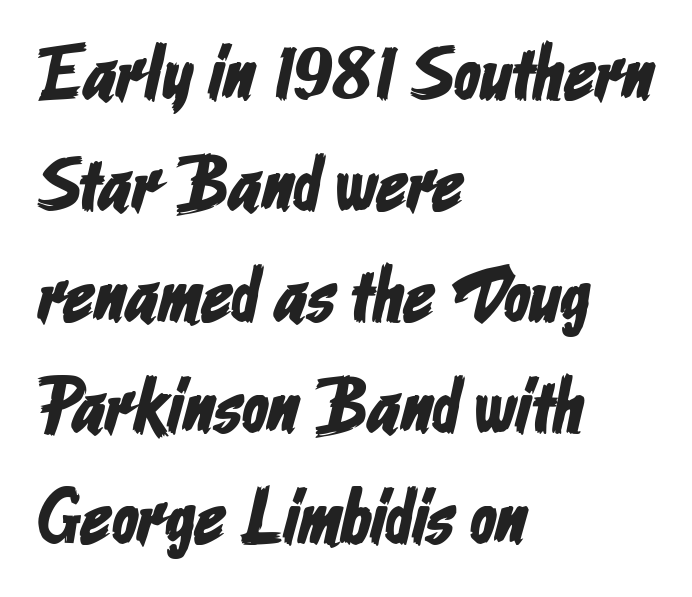
Q: Is the typeface a serif or a sans-serif typeface? A: Sans-serif.
Q: Is the text underlined? A: No.
Q: How is the paragraph aligned? A: Left-aligned.
Q: Is the spacing between letters normal or unusually wide? A: Normal.
Q: Is the spacing between lines tight, normal or loose? A: Normal.
Q: Width (condensed, normal, or wide)? A: Condensed.
Q: Stroke contrast? A: Low.
Q: x-height? A: Medium.
Q: Monospaced? A: No.
